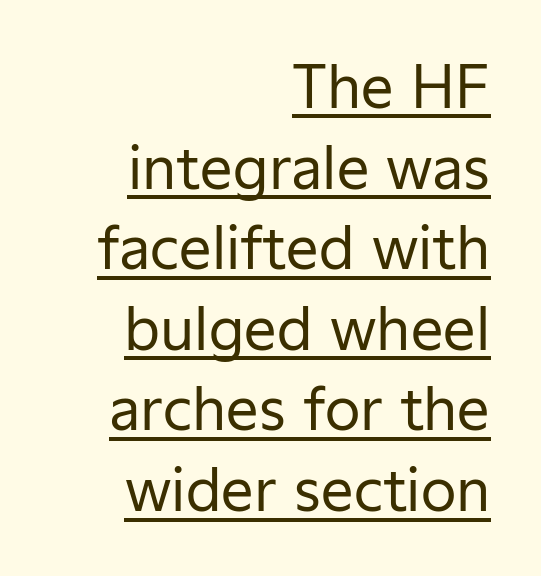
Q: Is the text bold? A: No.
Q: Is the text italic (slanted)? A: No, it is upright.
Q: Is the typeface a serif or a sans-serif typeface? A: Sans-serif.
Q: Is the text underlined? A: Yes.
Q: How is the paragraph aligned? A: Right-aligned.
Q: Is the spacing between letters normal or unusually wide? A: Normal.
Q: Is the spacing between lines tight, normal or loose? A: Normal.
Q: Width (condensed, normal, or wide)? A: Normal.
Q: Stroke contrast? A: Low.
Q: x-height? A: Medium.
Q: Monospaced? A: No.
